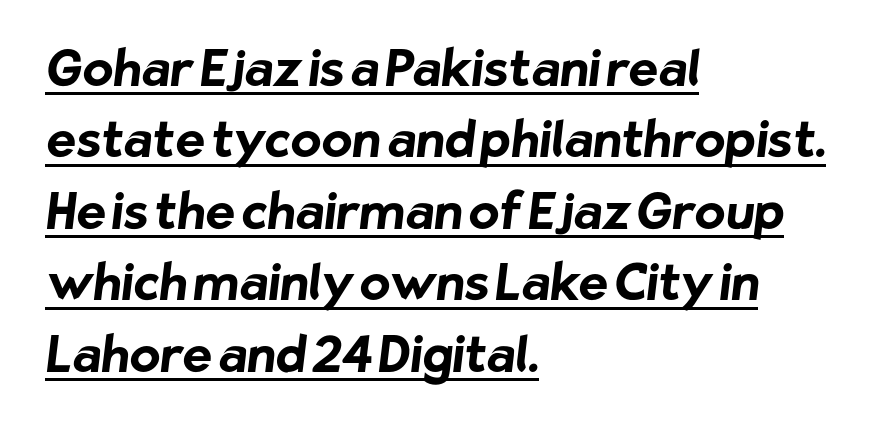
The image shows 50 px bold sans-serif type; set left-aligned, normal line spacing (1.43x), normal letter spacing, underlined; low stroke contrast and a medium x-height.
